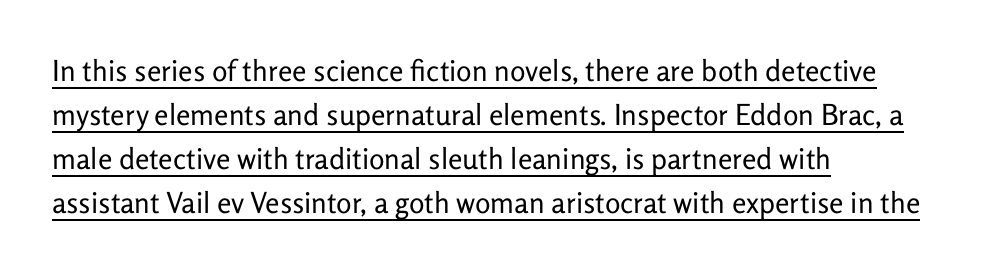
The image shows 29 px regular-weight sans-serif type, upright; set left-aligned, normal line spacing (1.52x), normal letter spacing, underlined; low stroke contrast and a medium x-height.
